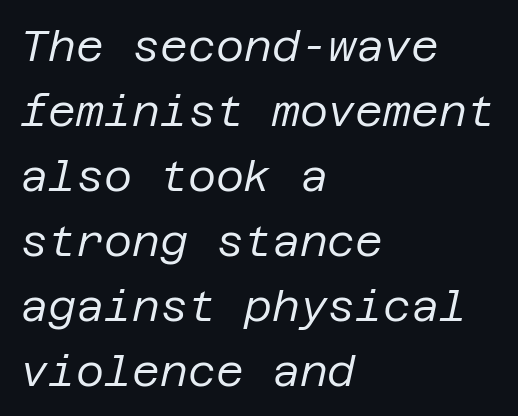
The image shows 43 px regular-weight type, italic (leaning right); set left-aligned, normal line spacing (1.51x), normal letter spacing, not underlined; low stroke contrast and a large x-height.
